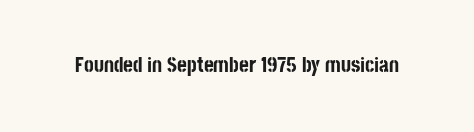
Q: Is the text bold? A: Yes.
Q: Is the text italic (slanted)? A: No, it is upright.
Q: Is the text underlined? A: No.
Q: Is the spacing between letters normal or unusually wide? A: Normal.
